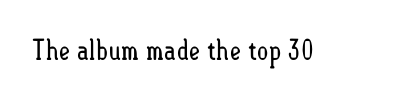
The image shows 28 px regular-weight, condensed type, upright; set normal letter spacing, not underlined; low stroke contrast and a small x-height.
